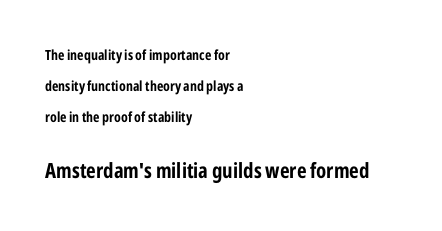
Q: Is the text bold? A: Yes.
Q: Is the text italic (slanted)? A: No, it is upright.
Q: Is the text underlined? A: No.
Q: How is the paragraph aligned? A: Left-aligned.
Q: Is the spacing between letters normal or unusually wide? A: Normal.
Q: Is the spacing between lines tight, normal or loose? A: Loose.
Q: Which block of text is set in a larger size, the first (top) or the second (bottom)? A: The second (bottom) one.
